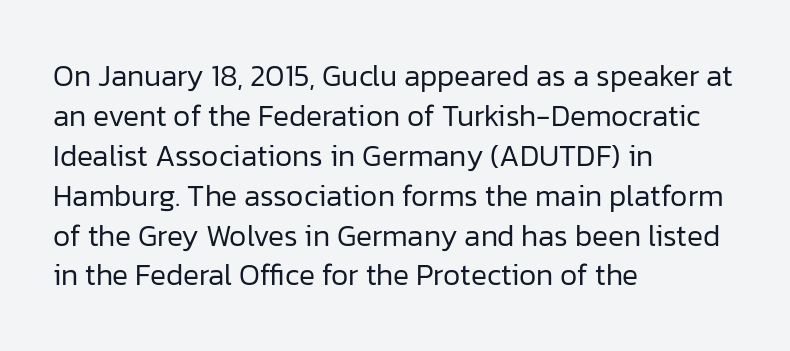
{"serif": "no", "italic": "no", "bold": "no", "weight": "regular", "width": "normal", "stroke_contrast": "low", "x_height": "medium", "monospaced": "no", "underline": "no", "align": "left", "line_spacing": "normal", "line_spacing_ratio": 1.33, "letter_spacing": "normal", "letter_spacing_em": 0.0, "glyph_px": 30}
